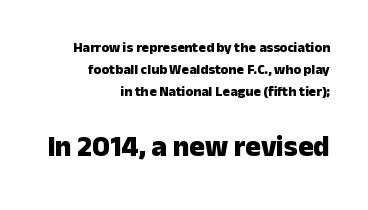
The image shows 29 px heavy sans-serif type, upright; set right-aligned, normal line spacing (1.56x), normal letter spacing, not underlined; the second (bottom) block is 2.07x larger; low stroke contrast and a medium x-height.
